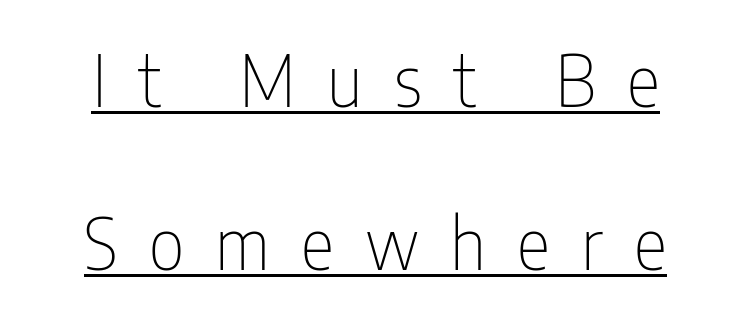
Weight: regular or lighter. No italicization has been applied; the sample stays upright. Glance below the letters and you will spot a drawn line. The passage shown is typeset with a sans-serif family. Horizontal bands of white between lines are thick stripes. A typesetter would call this heavily tracked-out type.
